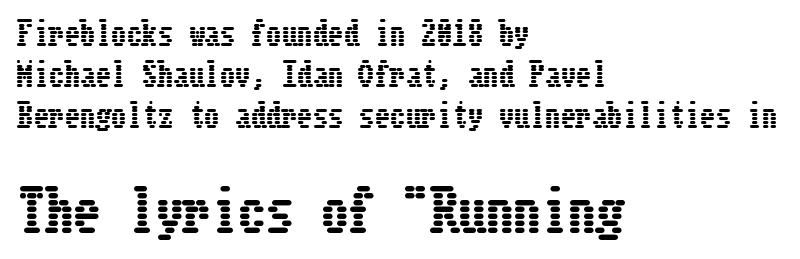
Whoever set this made the second block the dominant, larger element. The type is set solid horizontally, with unmodified tracking. Teacher's note: observe the even left margin — that is flush-left alignment. Baseline-to-baseline distance is the conventional proportion of letter height.
